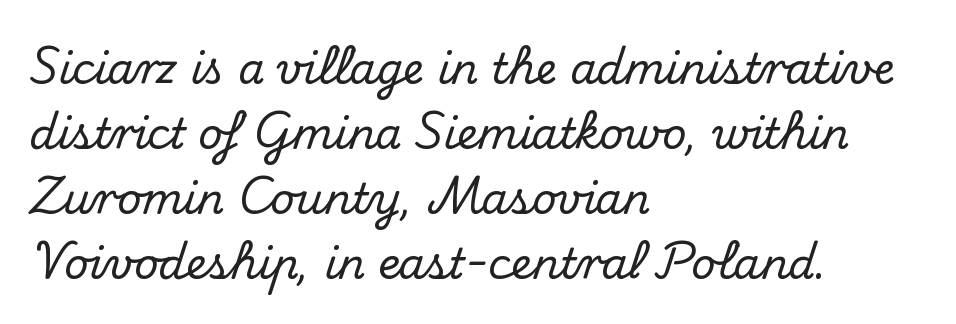
The leading is moderate, giving the passage an even texture. Note the varied advance widths — an 'i' is clearly narrower than an 'm'. The lines are quadded left. The passage shown is not underscored anywhere. Letterform terminals end in serifs throughout the passage.
